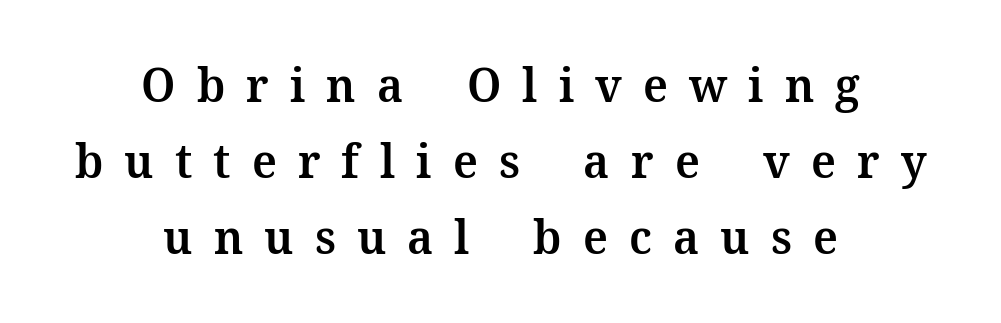
Q: Is the text bold? A: Semi-bold.
Q: Is the text italic (slanted)? A: No, it is upright.
Q: Is the typeface a serif or a sans-serif typeface? A: Serif.
Q: Is the text underlined? A: No.
Q: How is the paragraph aligned? A: Centered.
Q: Is the spacing between letters normal or unusually wide? A: Unusually wide.
Q: Is the spacing between lines tight, normal or loose? A: Normal.
Q: Width (condensed, normal, or wide)? A: Normal.
Q: Stroke contrast? A: Medium.
Q: x-height? A: Medium.
Q: Monospaced? A: No.
